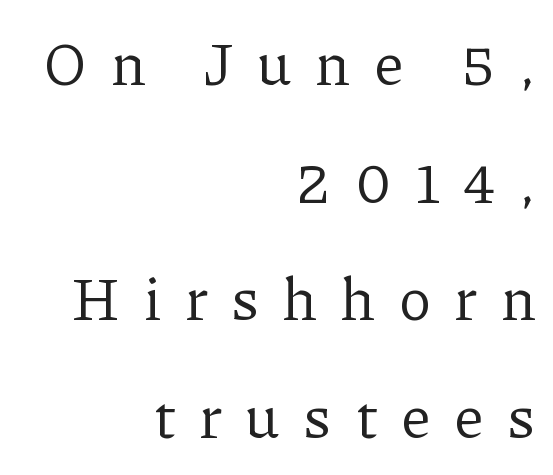
The image shows 60 px regular-weight serif type, upright; set right-aligned, loose line spacing (1.96x), unusually wide letter spacing (+0.4 em), not underlined; low stroke contrast and a medium x-height.
